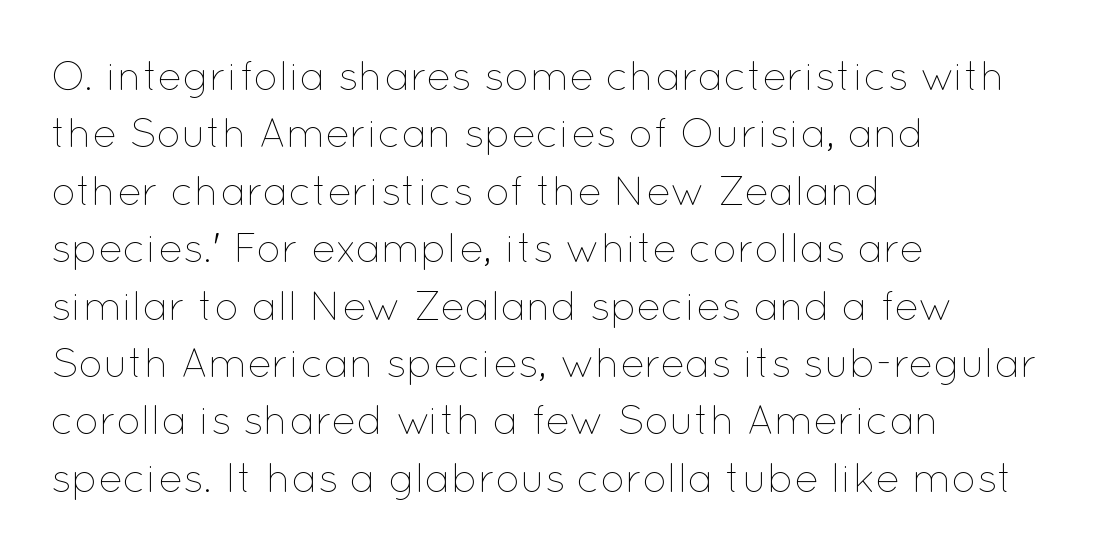
This is the regular roman posture of the typeface. Looks like regular typesetting: each glyph gets only the width it needs. Vertical spacing — default. Compared with a centered layout, this one pins lines to the left instead.
